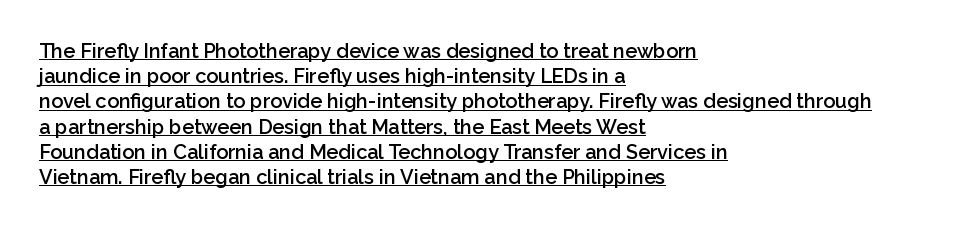
The image shows 20 px text type, upright; set left-aligned, normal line spacing (1.26x), normal letter spacing, underlined.
